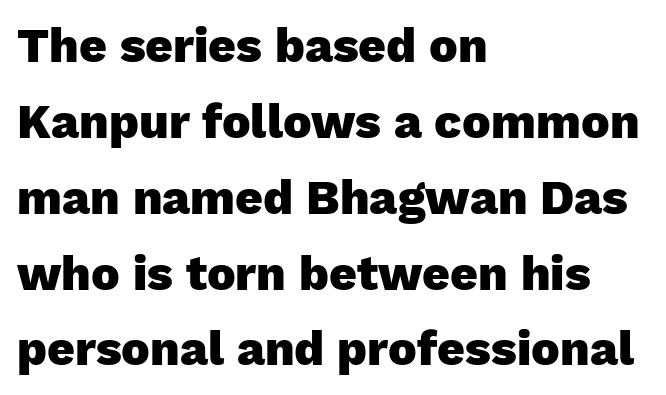
Q: Is the text bold? A: Yes.
Q: Is the text italic (slanted)? A: No, it is upright.
Q: Is the typeface a serif or a sans-serif typeface? A: Sans-serif.
Q: Is the text underlined? A: No.
Q: How is the paragraph aligned? A: Left-aligned.
Q: Is the spacing between letters normal or unusually wide? A: Normal.
Q: Is the spacing between lines tight, normal or loose? A: Normal.
Q: Width (condensed, normal, or wide)? A: Normal.
Q: Stroke contrast? A: Low.
Q: x-height? A: Medium.
Q: Monospaced? A: No.
